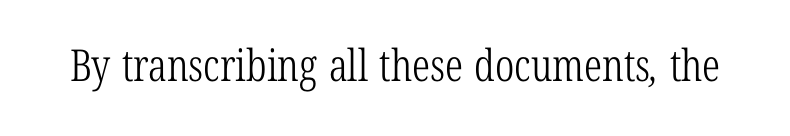
Q: Is the text bold? A: No.
Q: Is the typeface a serif or a sans-serif typeface? A: Serif.
Q: Is the text underlined? A: No.
Q: Is the spacing between letters normal or unusually wide? A: Normal.
Q: Width (condensed, normal, or wide)? A: Condensed.
Q: Stroke contrast? A: Low.
Q: x-height? A: Medium.
Q: Monospaced? A: No.
